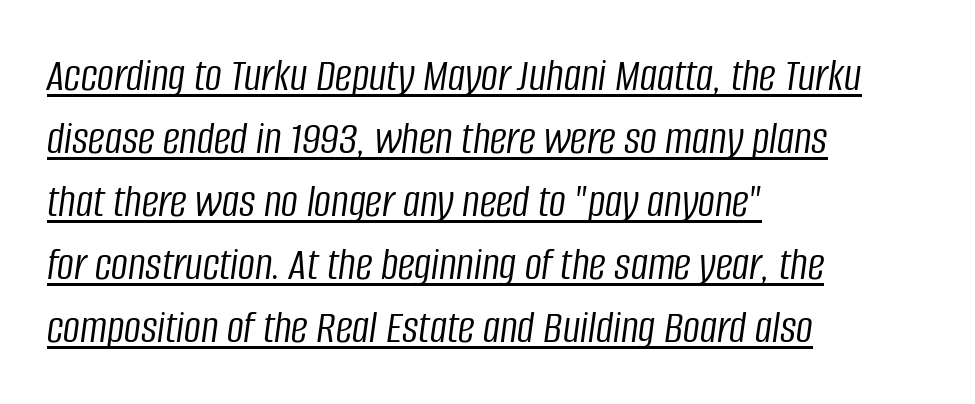
The image shows 47 px light, condensed type, italic (leaning right); set left-aligned, normal line spacing (1.34x), normal letter spacing, underlined; low stroke contrast and a large x-height.
